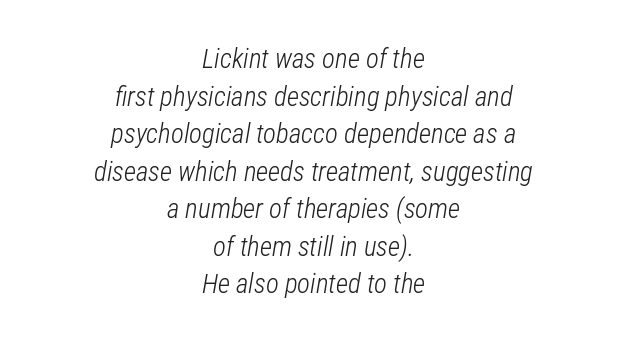
The image shows 27 px text type, italic (leaning right); set centered, normal line spacing (1.39x), normal letter spacing, not underlined.
